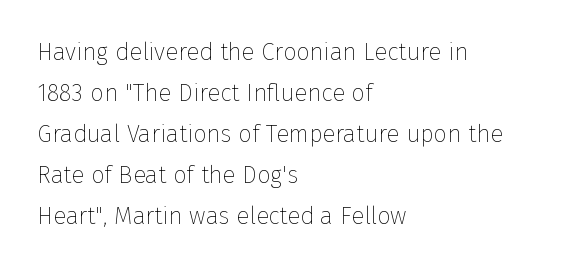
{"italic": "no", "bold": "no", "underline": "no", "align": "left", "line_spacing_ratio": 1.71, "letter_spacing": "normal", "letter_spacing_em": 0.0, "glyph_px": 24}
